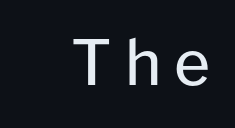
{"serif": "no", "italic": "no", "bold": "no", "weight": "regular", "width": "normal", "stroke_contrast": "low", "x_height": "medium", "monospaced": "no", "underline": "no", "letter_spacing": "wide", "letter_spacing_em": 0.21, "glyph_px": 62}
